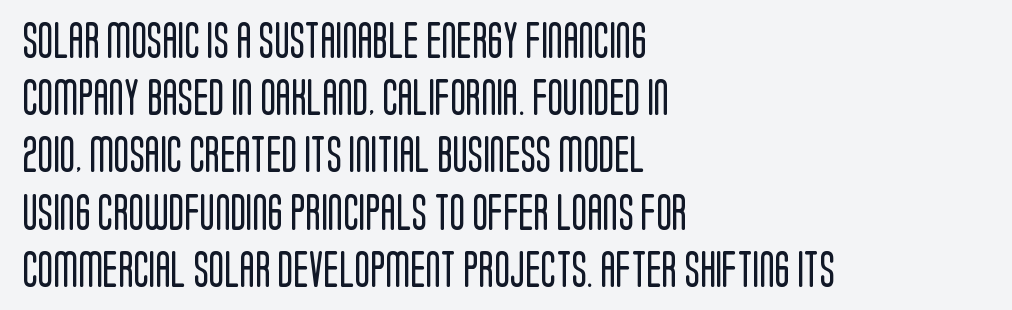
{"serif": "no", "italic": "no", "bold": "no", "weight": "regular", "width": "condensed", "stroke_contrast": "low", "x_height": "large", "monospaced": "no", "underline": "no", "align": "left", "line_spacing": "normal", "line_spacing_ratio": 1.59, "letter_spacing": "normal", "letter_spacing_em": 0.0, "glyph_px": 36}
